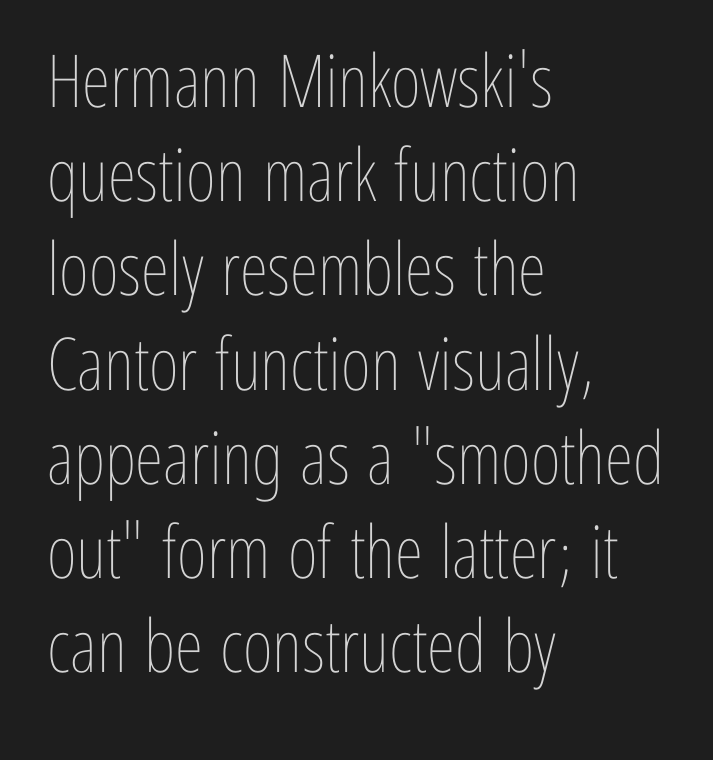
Visually the block forms a straight wall on the left and a jagged coastline on the right. The typeface has the unassuming heft of standard copy or less. A roman cut, with each character standing at attention. What stands out about the letter spacing? Nothing — it is the standard amount. Is there much room between lines? A standard amount, neither cramped nor airy. The string is rendered with underlining switched off.
